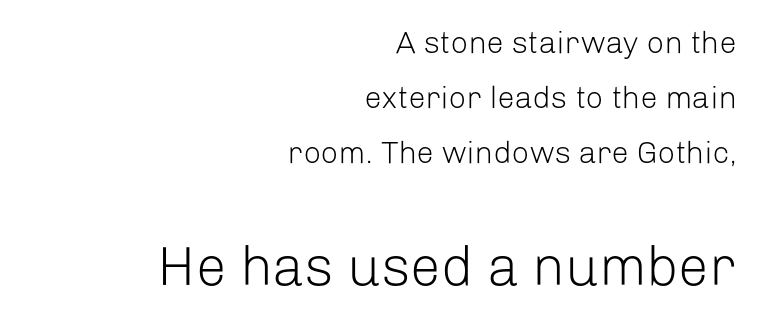
Underlining? Definitely not there. The type is set solid horizontally, with unmodified tracking. Vertical strokes here are truly vertical. Think of a printed novel: that variable character pitch is what you see here. These lines stack with their right ends in a neat column.
